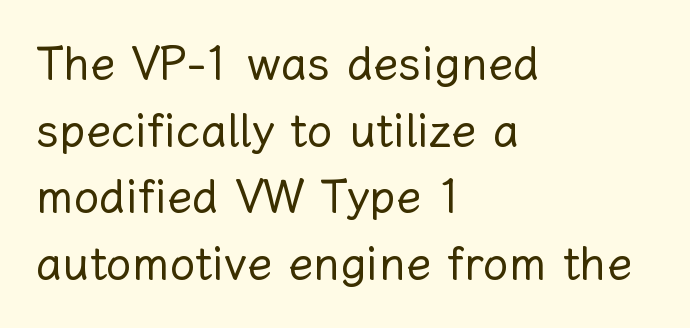
Q: Is the text bold? A: No.
Q: Is the text italic (slanted)? A: No, it is upright.
Q: Is the text underlined? A: No.
Q: How is the paragraph aligned? A: Left-aligned.
Q: Is the spacing between letters normal or unusually wide? A: Normal.
Q: Is the spacing between lines tight, normal or loose? A: Normal.
Q: Width (condensed, normal, or wide)? A: Normal.
Q: Stroke contrast? A: Low.
Q: x-height? A: Medium.
Q: Monospaced? A: No.
